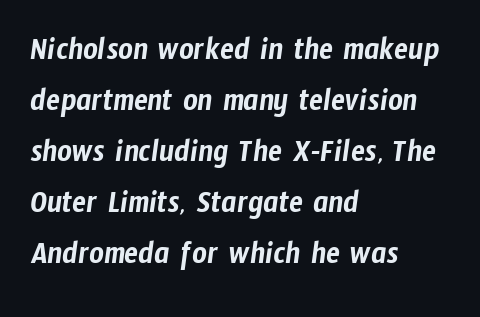
{"serif": "no", "width": "condensed", "stroke_contrast": "low", "x_height": "medium", "monospaced": "no", "underline": "no", "align": "left", "line_spacing": "normal", "line_spacing_ratio": 1.59, "letter_spacing": "normal", "letter_spacing_em": 0.0, "glyph_px": 32}
